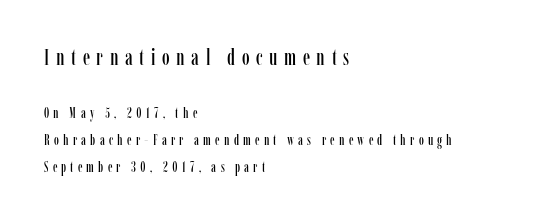
The ragged edge is on the right, which tells us the setting is flush left. If you drew a line through each stem, it would be perfectly vertical. A bare baseline throughout the passage. You get the large type first, then a drop to smaller type. Tracking here is generous; glyphs stand well apart from one another.
